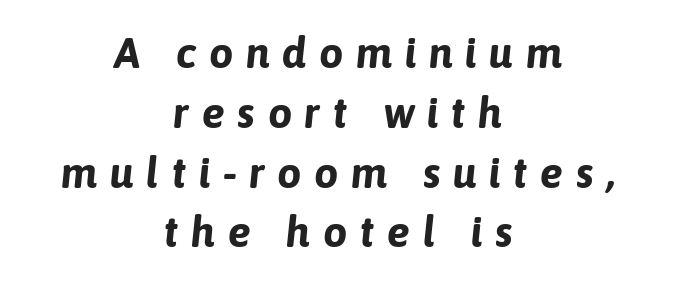
Q: Is the text bold? A: Yes.
Q: Is the text italic (slanted)? A: Yes, it leans right by about 6 degrees.
Q: Is the text underlined? A: No.
Q: How is the paragraph aligned? A: Centered.
Q: Is the spacing between letters normal or unusually wide? A: Unusually wide.
Q: Is the spacing between lines tight, normal or loose? A: Normal.
Q: Width (condensed, normal, or wide)? A: Normal.
Q: Stroke contrast? A: Low.
Q: x-height? A: Medium.
Q: Monospaced? A: No.
